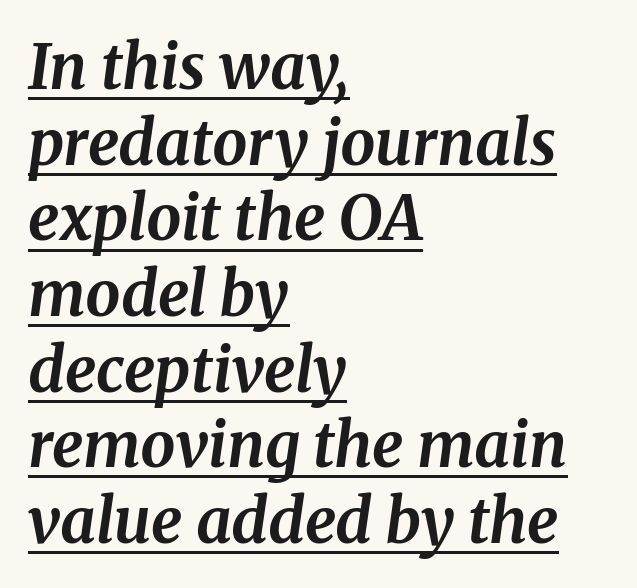
The lettering tilts uniformly, giving the passage an italic look. The letters are bold, with thick, heavy strokes. The typesetter has applied underlining to the passage shown. A typesetter would call this proportional, since set widths differ per character. Does the copy run flush right? No — it runs flush left.
